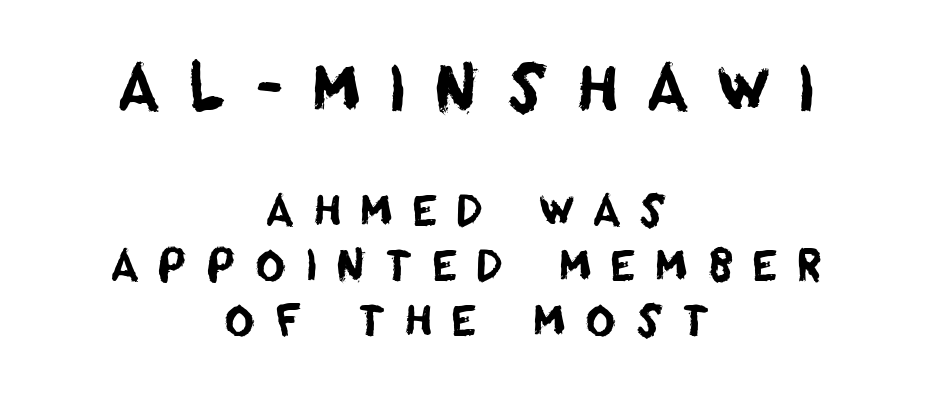
The image shows 63 px sans-serif type; set centered, normal line spacing (1.32x), unusually wide letter spacing (+0.44 em), not underlined; the first (top) block is 1.5x larger; low stroke contrast and a large x-height.
